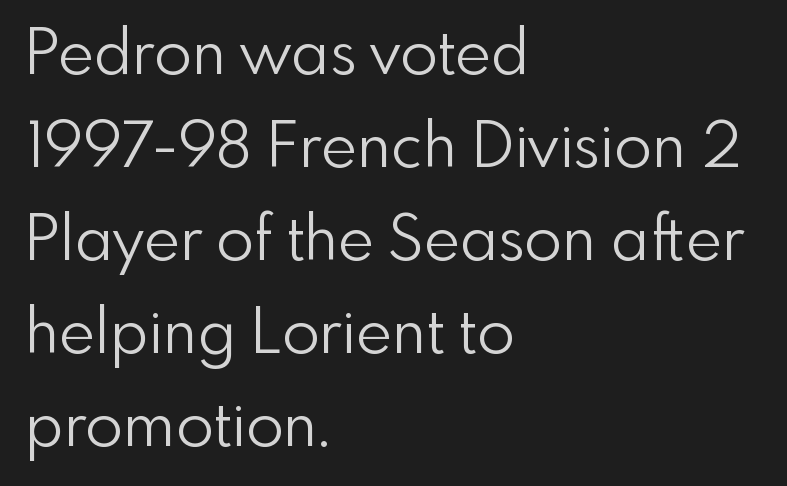
The axis of the letterforms is exactly vertical. Do the characters align in a grid? No, the font is proportional. Does the type have serifs? No, each stem ends abruptly. The passage shown has conventional tracking throughout.
